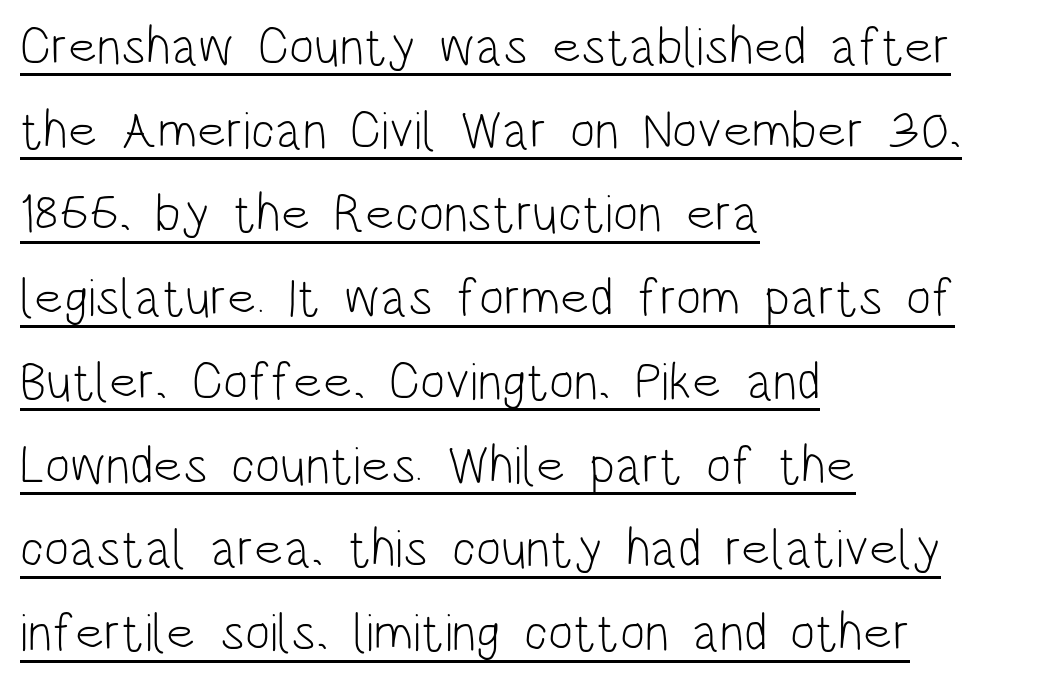
The image shows 53 px light, condensed sans-serif type, upright; set left-aligned, normal line spacing (1.58x), normal letter spacing, underlined; low stroke contrast and a large x-height.
